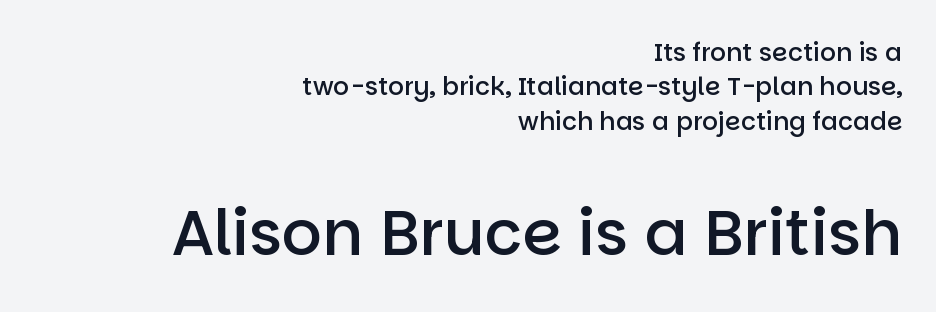
{"serif": "no", "italic": "no", "bold": "semi", "weight": "semibold", "width": "normal", "stroke_contrast": "low", "x_height": "large", "monospaced": "no", "underline": "no", "align": "right", "line_spacing": "normal", "line_spacing_ratio": 1.38, "letter_spacing": "normal", "letter_spacing_em": 0.0, "larger_block": "second", "size_ratio": 2.52, "glyph_px": 63}
